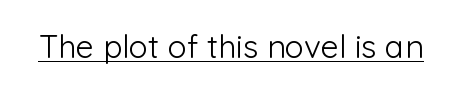
Q: Is the text bold? A: No.
Q: Is the text italic (slanted)? A: No, it is upright.
Q: Is the typeface a serif or a sans-serif typeface? A: Sans-serif.
Q: Is the text underlined? A: Yes.
Q: Is the spacing between letters normal or unusually wide? A: Normal.
Q: Width (condensed, normal, or wide)? A: Normal.
Q: Stroke contrast? A: Low.
Q: x-height? A: Medium.
Q: Monospaced? A: No.
